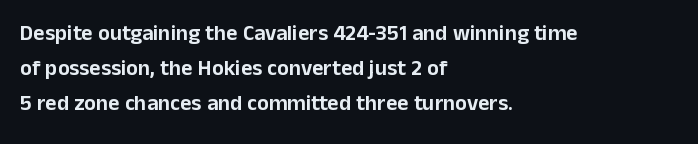
The letters stand straight up with perfectly vertical stems. The strip under each line holds only bare page. Each new line begins a customary step beneath the previous one. Inter-character spacing is left at the font's built-in metrics. The paragraph shown leans on its left margin.
